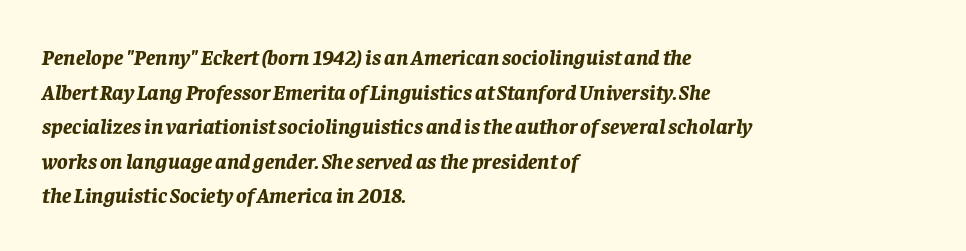
Successive baselines arrive at the customary interval. Each glyph is drawn with heavy, bold strokes. Nobody touched the tracking dial on this one. If you drew a line through each stem, it would be angled.
